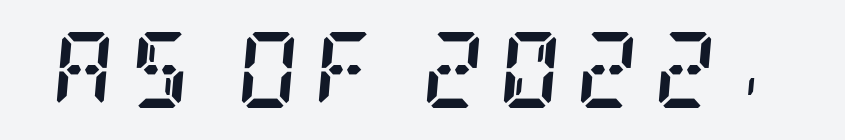
The image shows 76 px semibold, condensed serif type, italic (leaning right); set unusually wide letter spacing (+0.2 em), not underlined; low stroke contrast and a large x-height.
